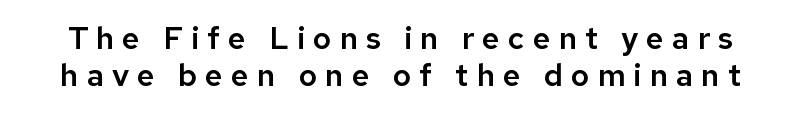
{"serif": "no", "italic": "no", "width": "normal", "stroke_contrast": "low", "x_height": "medium", "monospaced": "no", "underline": "no", "line_spacing_ratio": 1.2, "letter_spacing": "wide", "letter_spacing_em": 0.26, "glyph_px": 31}
